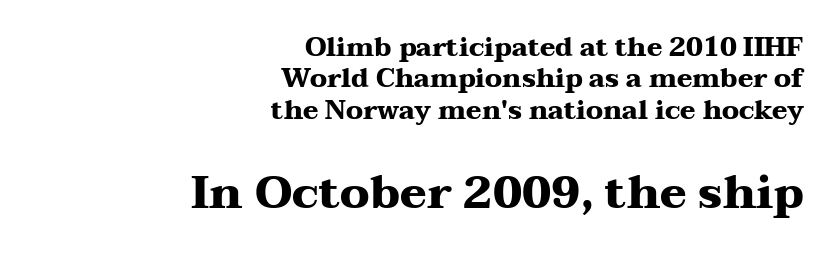
The image shows 45 px heavy, wide serif type, upright; set right-aligned, line spacing 1.21x, normal letter spacing, not underlined; the second (bottom) block is 1.73x larger; medium stroke contrast and a medium x-height.
